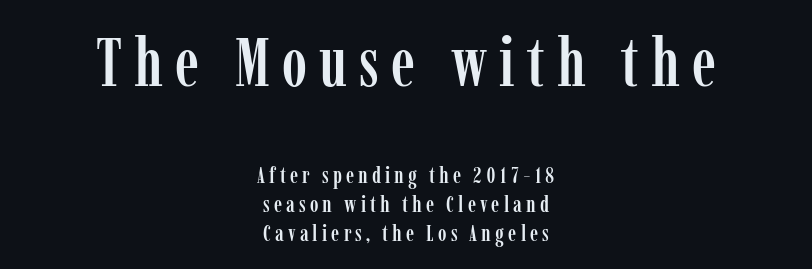
The image shows 68 px condensed serif type, upright; set centered, normal line spacing (1.26x), not underlined; the first (top) block is 2.96x larger; low stroke contrast and a medium x-height.
